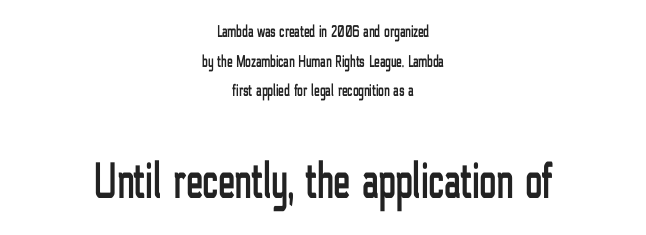
{"serif": "no", "italic": "no", "width": "condensed", "stroke_contrast": "low", "x_height": "medium", "monospaced": "no", "underline": "no", "align": "center", "line_spacing_ratio": 1.75, "letter_spacing": "normal", "letter_spacing_em": 0.0, "larger_block": "second", "size_ratio": 3.0, "glyph_px": 51}
